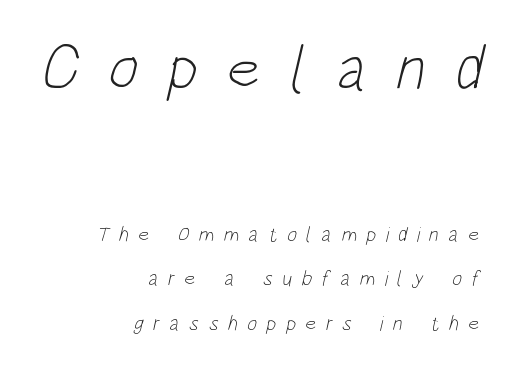
{"serif": "no", "bold": "no", "weight": "light", "width": "condensed", "stroke_contrast": "low", "x_height": "large", "monospaced": "no", "underline": "no", "align": "right", "line_spacing": "loose", "line_spacing_ratio": 2.13, "letter_spacing": "wide", "letter_spacing_em": 0.45, "larger_block": "first", "size_ratio": 3.05, "glyph_px": 64}
